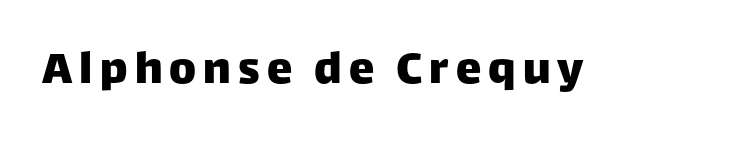
The image shows 51 px sans-serif type, upright; set not underlined; low stroke contrast and a large x-height.
